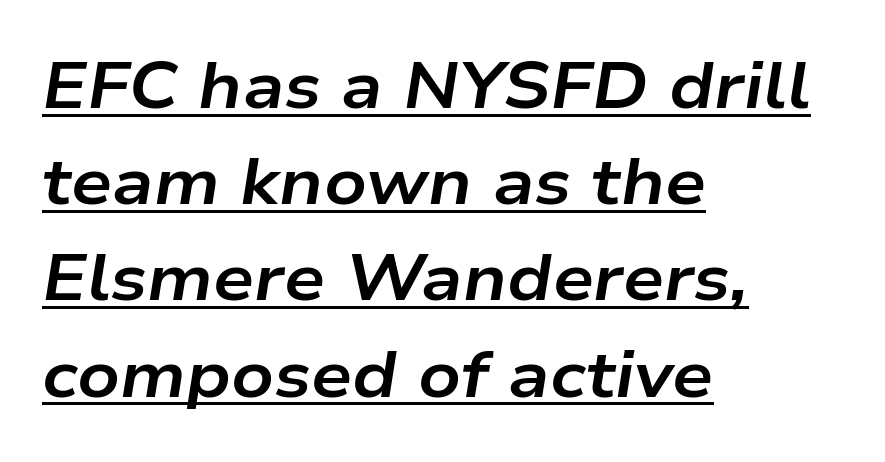
Q: Is the text bold? A: Yes.
Q: Is the text italic (slanted)? A: Yes, it leans right by about 9 degrees.
Q: Is the text underlined? A: Yes.
Q: How is the paragraph aligned? A: Left-aligned.
Q: Is the spacing between letters normal or unusually wide? A: Normal.
Q: Is the spacing between lines tight, normal or loose? A: Normal.
Q: Width (condensed, normal, or wide)? A: Wide.
Q: Stroke contrast? A: Low.
Q: x-height? A: Medium.
Q: Monospaced? A: No.
